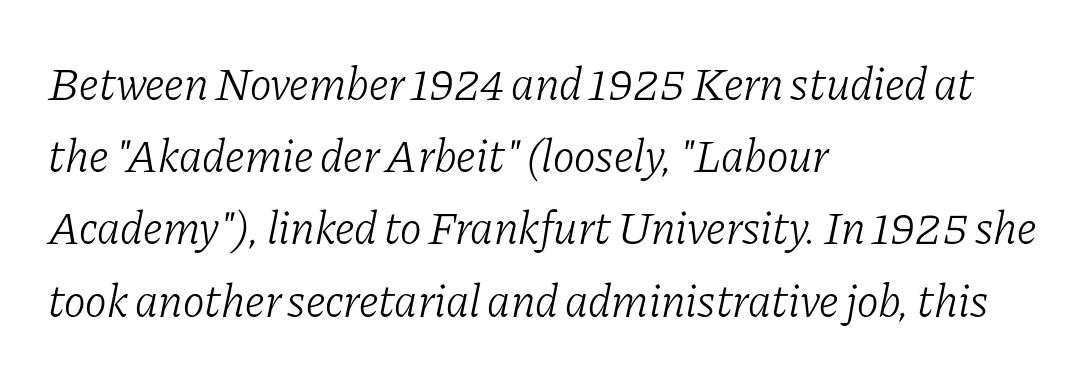
{"serif": "yes", "italic": "yes", "lean": "right", "slant_degrees": 11, "bold": "no", "weight": "light", "width": "normal", "stroke_contrast": "low", "x_height": "medium", "monospaced": "no", "underline": "no", "align": "left", "line_spacing": "normal", "line_spacing_ratio": 1.57, "letter_spacing": "normal", "letter_spacing_em": 0.0, "glyph_px": 46}
